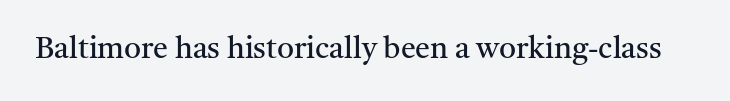
The image shows 30 px regular-weight serif type, upright; set normal letter spacing, not underlined; medium stroke contrast and a medium x-height.
